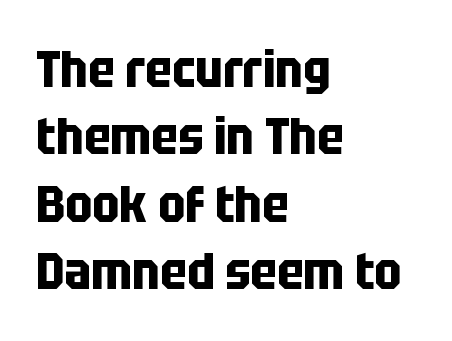
The image shows 51 px bold, condensed sans-serif type, upright; set left-aligned, normal line spacing (1.32x), normal letter spacing, not underlined; low stroke contrast and a large x-height.
